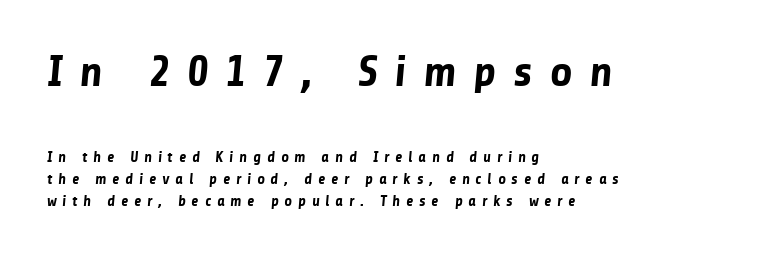
These lines sit exactly where default settings would place them. Compared with typical body copy, the letter spacing here is much looser. Classification — sans serif. Here the designer chose a conventional face with non-uniform glyph widths. Typographic density is high because the face is bold. Where is the straight margin? On the left.
